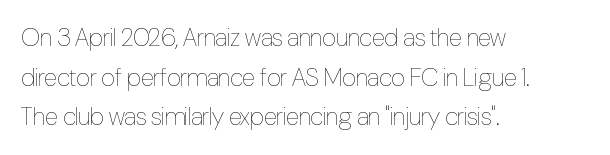
Q: Is the text bold? A: No.
Q: Is the text italic (slanted)? A: No, it is upright.
Q: Is the text underlined? A: No.
Q: How is the paragraph aligned? A: Left-aligned.
Q: Is the spacing between letters normal or unusually wide? A: Normal.
Q: Is the spacing between lines tight, normal or loose? A: Normal.
